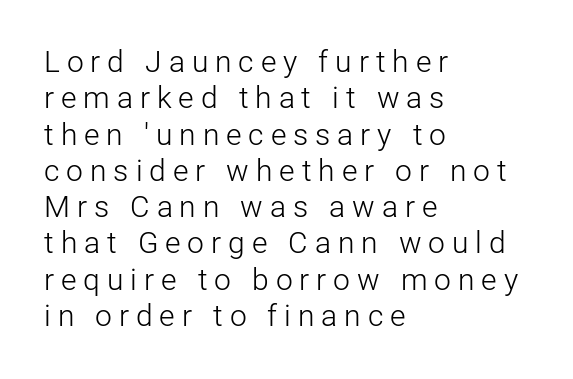
{"serif": "no", "italic": "no", "bold": "no", "weight": "light", "width": "normal", "stroke_contrast": "low", "x_height": "medium", "monospaced": "no", "underline": "no", "align": "left", "line_spacing_ratio": 1.21, "letter_spacing": "wide", "letter_spacing_em": 0.23, "glyph_px": 30}
